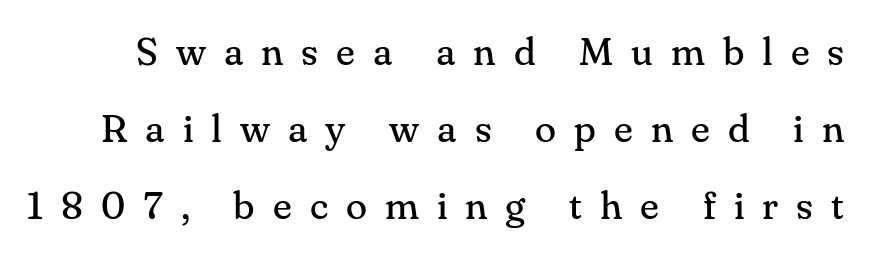
The image shows 39 px regular-weight serif type, upright; set loose line spacing (1.97x), unusually wide letter spacing (+0.46 em), not underlined; medium stroke contrast and a small x-height.
